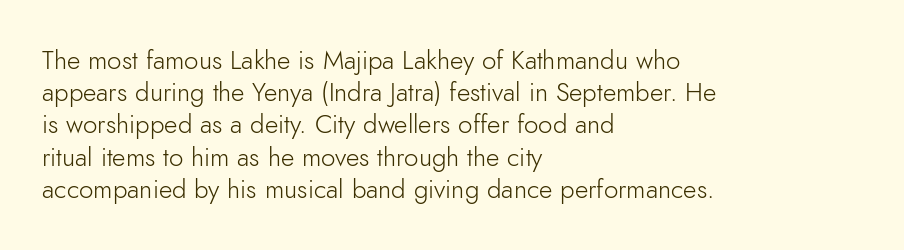
Q: Is the text bold? A: No.
Q: Is the text italic (slanted)? A: No, it is upright.
Q: Is the text underlined? A: No.
Q: How is the paragraph aligned? A: Left-aligned.
Q: Is the spacing between letters normal or unusually wide? A: Normal.
